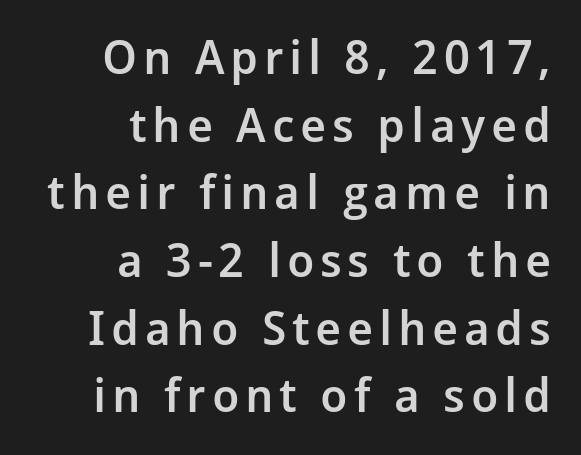
The image shows 47 px semibold sans-serif type, upright; set right-aligned, normal line spacing (1.44x), not underlined; low stroke contrast and a medium x-height.
